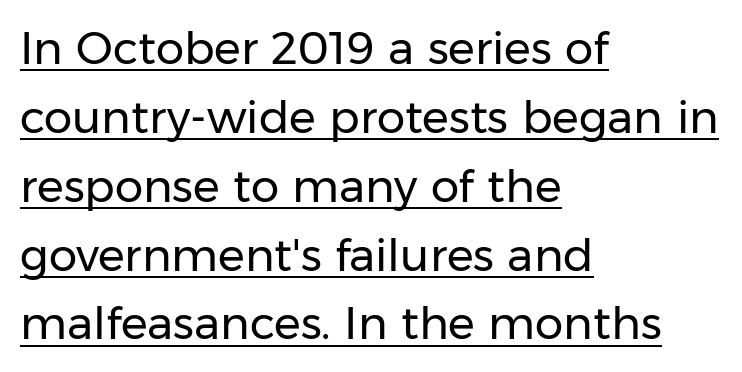
Caption: standard tracking, unaltered. Posture: vertical. Regarding serifs, this sample does without them. If you drew a ruler down the left edge, every line would touch it. You could not count columns in this text — the font is proportionally spaced. Each new line begins a customary step beneath the previous one.
